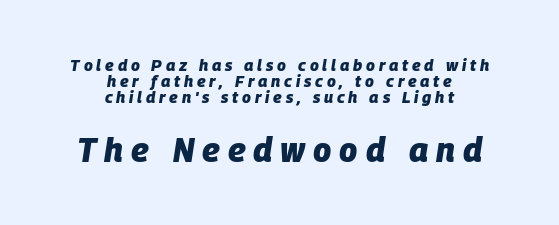
Q: Is the text bold? A: Yes.
Q: Is the text italic (slanted)? A: Yes, it leans right by about 9 degrees.
Q: Is the text underlined? A: No.
Q: How is the paragraph aligned? A: Centered.
Q: Is the spacing between letters normal or unusually wide? A: Unusually wide.
Q: Is the spacing between lines tight, normal or loose? A: Tight.
Q: Which block of text is set in a larger size, the first (top) or the second (bottom)? A: The second (bottom) one.
Q: Width (condensed, normal, or wide)? A: Normal.
Q: Stroke contrast? A: Low.
Q: x-height? A: Large.
Q: Monospaced? A: No.
